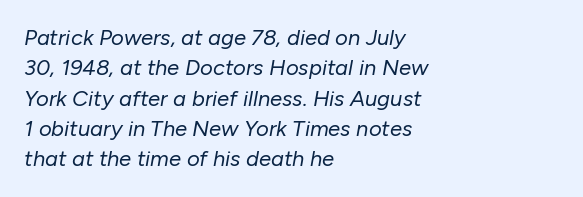
No chunkiness to these letters — they're not bold. Notice how the passage keeps a crisp vertical edge on the left only. Does the lettering tilt? It does — this is italic. Students, observe: this is what conventionally led text looks like. Here the glyphs are tracked normally, forming tight word shapes.
